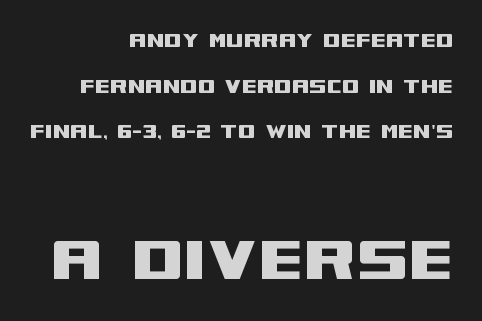
Two sizes are in play, and the larger belongs to the second block. No word sits above an underline. Here the designer chose a conventional face with non-uniform glyph widths. The typesetter chose a ragged-left arrangement here. Rendered with straight, roman letterforms. Inter-character spacing is left at the font's built-in metrics.
